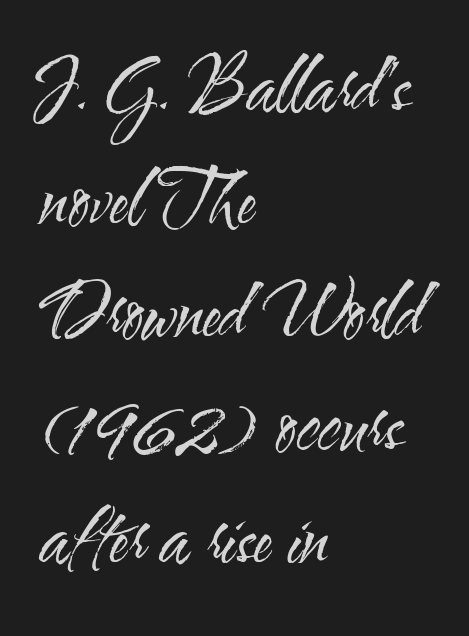
What kind of face is this? One without serifs — a sans. Character widths vary here, with narrow letters taking less room than wide ones. One glance says typical: line gaps are just what's usual. Short note: letters normally spaced.
